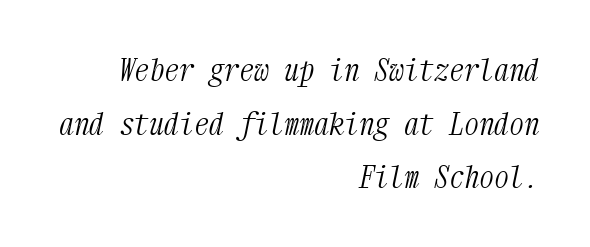
Q: Is the text bold? A: No.
Q: Is the text italic (slanted)? A: Yes, it leans right by about 12 degrees.
Q: Is the typeface a serif or a sans-serif typeface? A: Serif.
Q: Is the text underlined? A: No.
Q: How is the paragraph aligned? A: Right-aligned.
Q: Is the spacing between letters normal or unusually wide? A: Normal.
Q: Width (condensed, normal, or wide)? A: Condensed.
Q: Stroke contrast? A: Medium.
Q: x-height? A: Medium.
Q: Monospaced? A: Yes.
